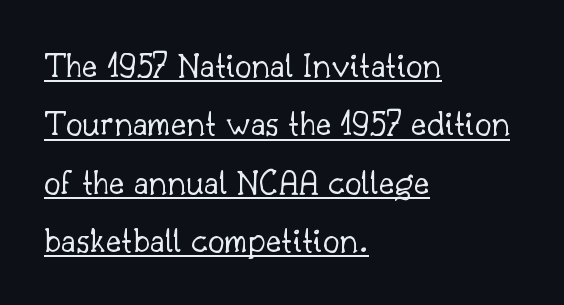
A typesetter would mark this as roman, not italic. Does the copy run flush right? No — it runs flush left. Proportional: the letters do not fall into vertical columns.
